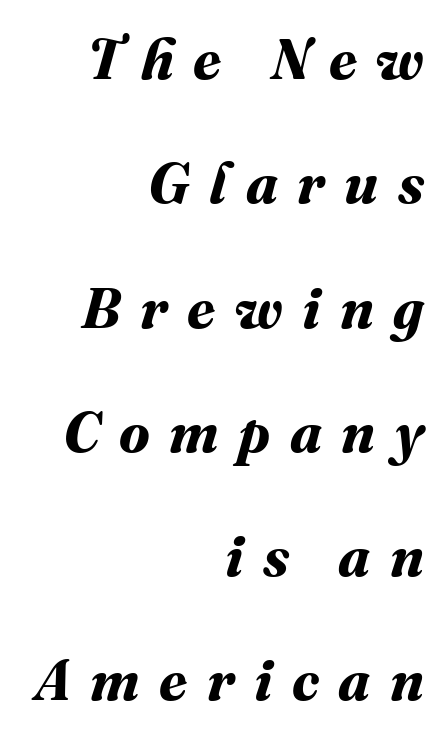
Q: Is the text bold? A: Yes.
Q: Is the text underlined? A: No.
Q: How is the paragraph aligned? A: Right-aligned.
Q: Is the spacing between letters normal or unusually wide? A: Unusually wide.
Q: Is the spacing between lines tight, normal or loose? A: Loose.
Q: Width (condensed, normal, or wide)? A: Normal.
Q: Stroke contrast? A: Medium.
Q: x-height? A: Medium.
Q: Monospaced? A: No.
